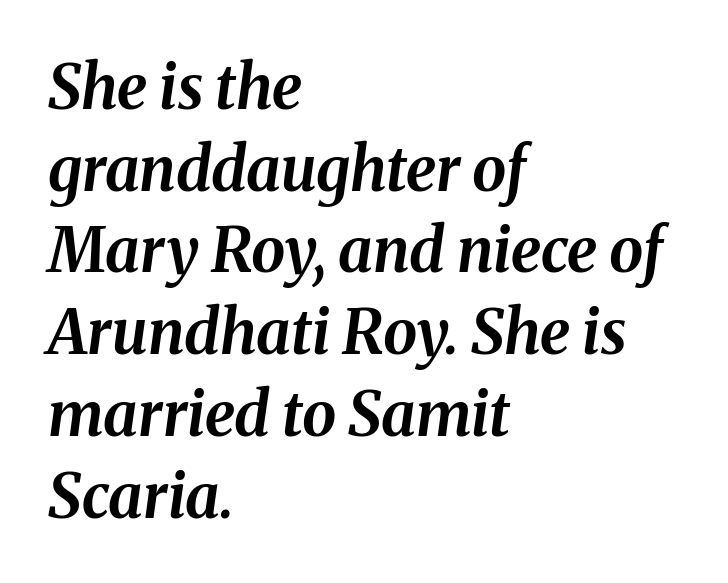
The image shows 61 px bold type, italic (leaning right); set left-aligned, normal line spacing (1.34x), normal letter spacing, not underlined; medium stroke contrast and a medium x-height.
